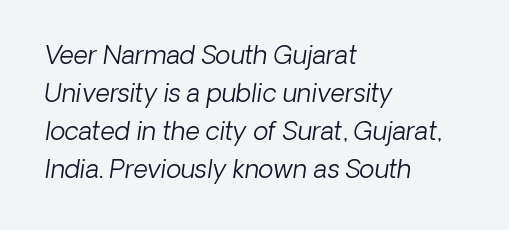
Casual observation: everything's shoved over to the left. Nothing unusual about the tracking: characters are spaced as the font intends. Weight: in the light-to-regular range. Normally led — the rows are evenly, conventionally spaced.
